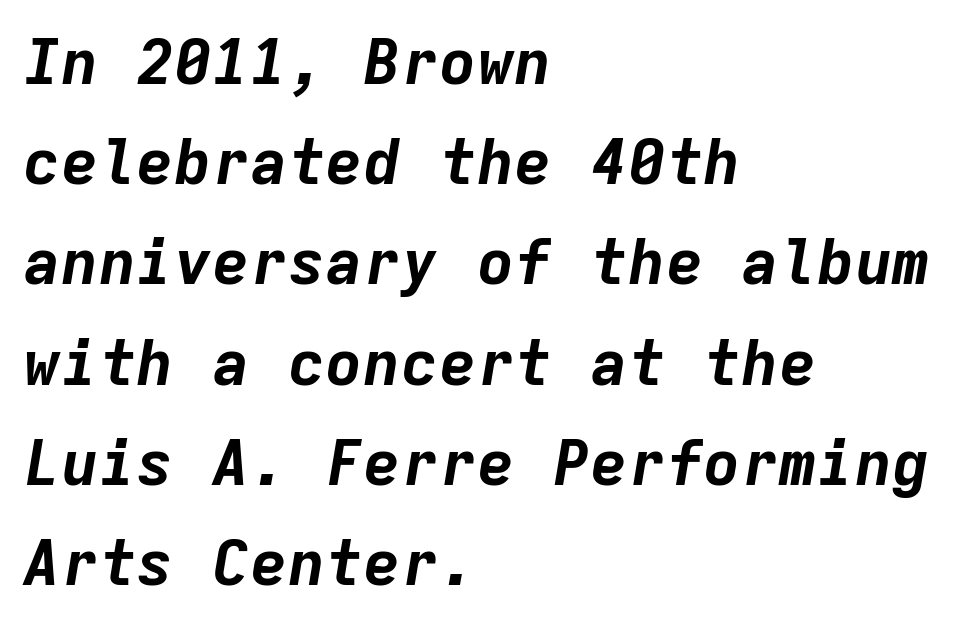
This rendering features lettering with no underline. Think of a typewriter: that constant character pitch is what you see here. This is heavy type, rendered in bold. Notice how the stems are inclined rather than vertical — that's the hallmark of italics.
